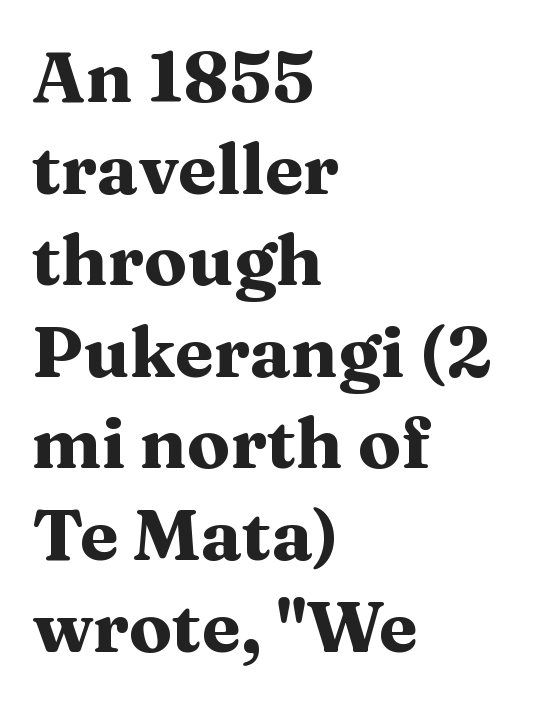
Leftover space on each line is placed entirely after the last word. Heavy, bold letterforms. Nobody touched the tracking dial on this one. Each letter's strokes conclude with small projecting serifs.
